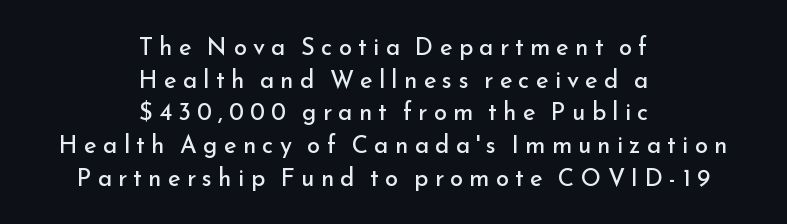
The image shows 24 px text type, upright; set centered, normal line spacing (1.36x), unusually wide letter spacing (+0.26 em), not underlined.
